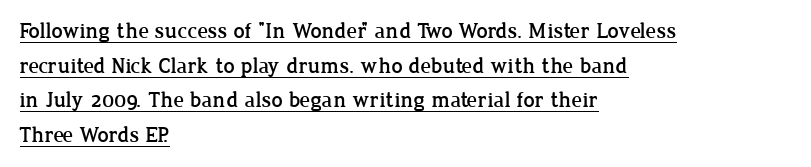
{"italic": "no", "underline": "yes", "align": "left", "line_spacing": "normal", "line_spacing_ratio": 1.57, "letter_spacing": "normal", "letter_spacing_em": 0.0, "glyph_px": 22}
